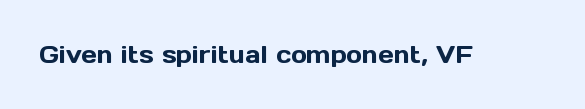
Observe the ordinary spacing: letters are neighbours, not strangers. Underline: absent. Rendered with straight, roman letterforms.
